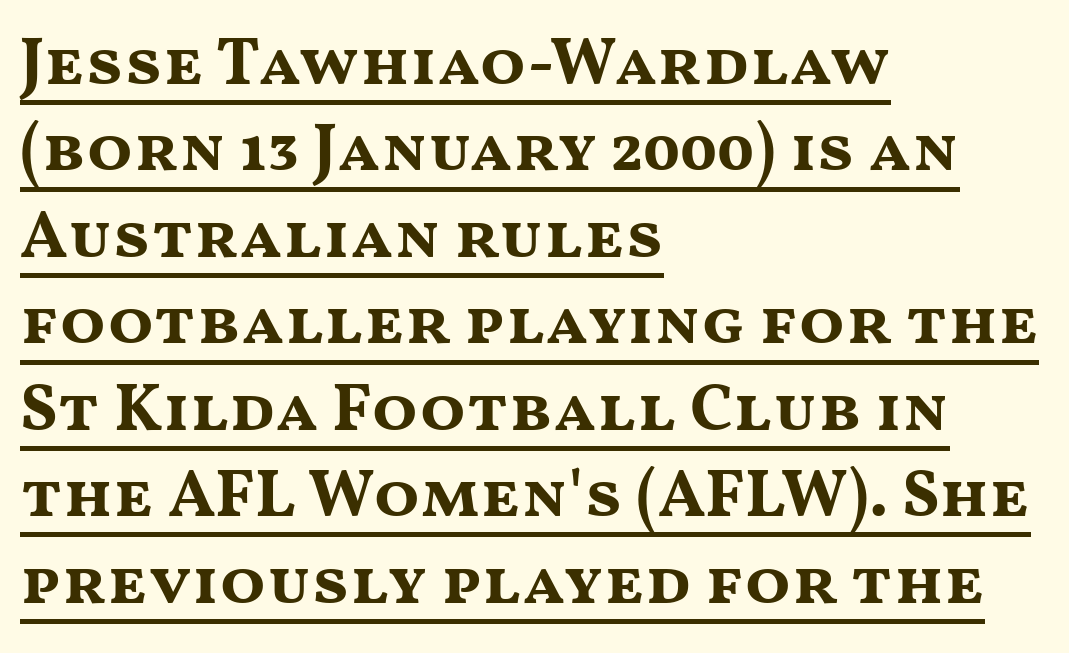
The image shows 67 px bold, wide sans-serif type, upright; set left-aligned, normal line spacing (1.29x), normal letter spacing, underlined; medium stroke contrast and a medium x-height.
